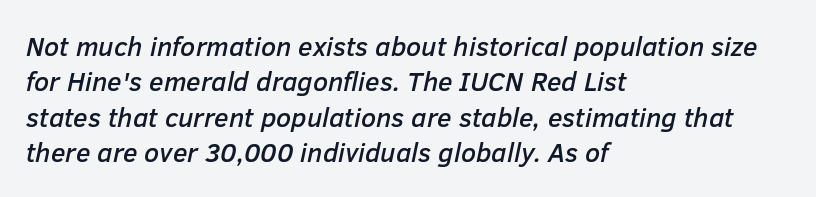
The image shows 27 px text type, italic (leaning right); set left-aligned, normal line spacing (1.31x), normal letter spacing, not underlined.
